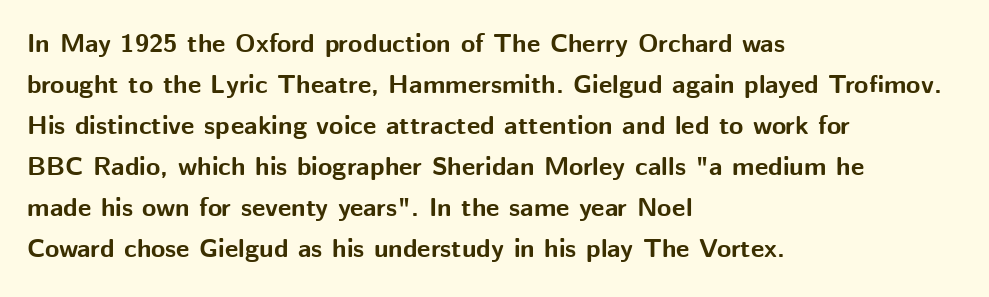
Standard letterfit; no display-style spreading of the glyphs. Compared with typical paragraphs, the rows here are spaced about the same. A bare baseline throughout the passage. Every stem runs plumb, perpendicular to the baseline. The typesetter chose a ragged-right arrangement here. The font is running at its bold setting.
